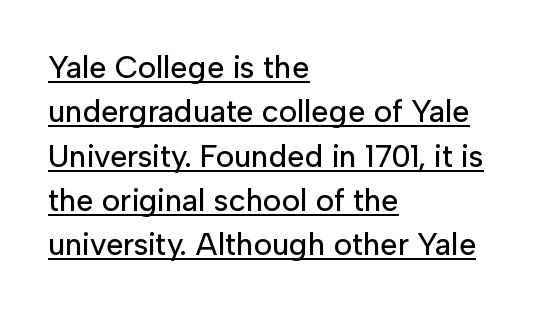
These lines sit exactly where default settings would place them. A classic flush-left, rag-right setting is used for this passage. This is the regular roman posture of the typeface. Examine the stroke ends and you'll find no serifs. What stands out about the letter spacing? Nothing — it is the standard amount.
